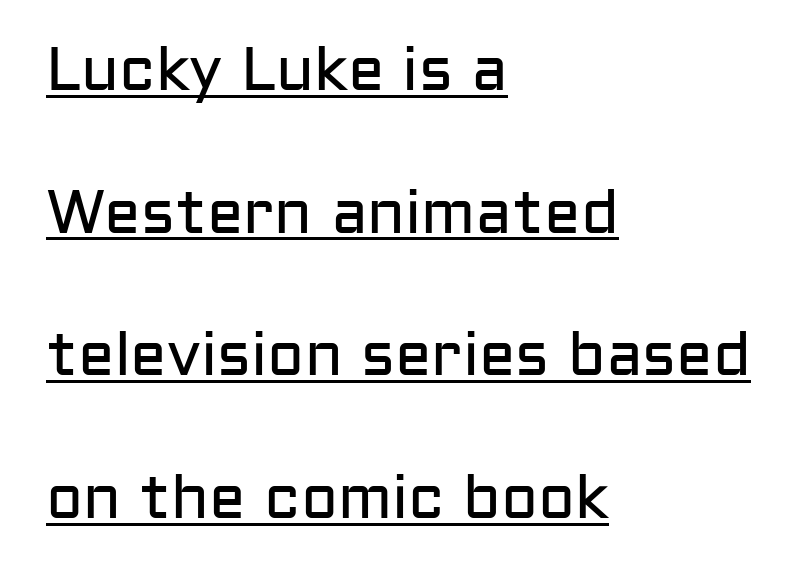
These lines are rendered in a variable-pitch font. Style check: upright. Is the block centered? No — it sits flush against the left margin. This sample trades compactness for vertical openness between lines.
